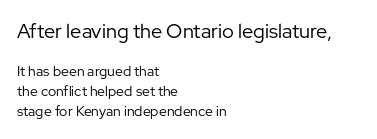
Which margin do the lines hug? The left one — the right edge is uneven. What's the leading like? Ordinary, nothing unusual. Ascenders rise straight up at ninety degrees. Typesetter's note — upper block bumped up in size, lower block left smaller.
